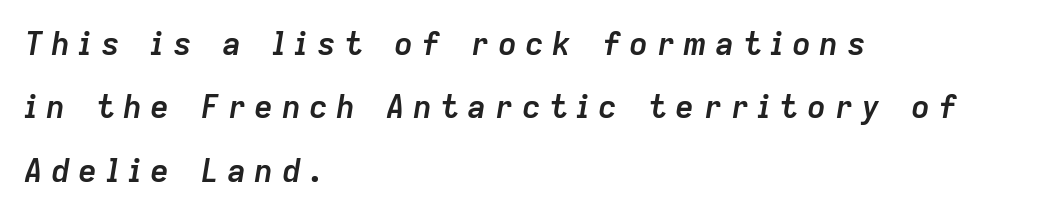
The image shows 32 px semibold type, italic (leaning right); set left-aligned, loose line spacing (1.98x), unusually wide letter spacing (+0.25 em), not underlined; low stroke contrast and a medium x-height.
